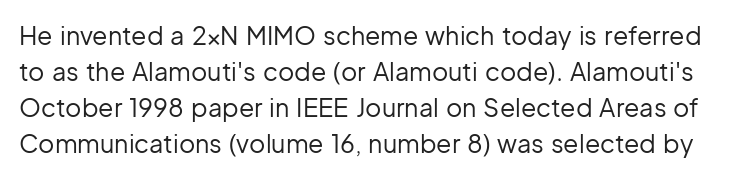
{"italic": "no", "bold": "no", "underline": "no", "line_spacing": "normal", "line_spacing_ratio": 1.44, "letter_spacing": "normal", "letter_spacing_em": 0.0, "glyph_px": 25}
